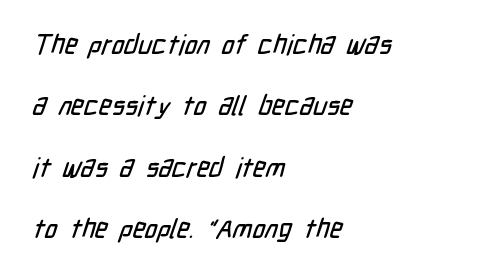
Q: Is the text underlined? A: No.
Q: How is the paragraph aligned? A: Left-aligned.
Q: Is the spacing between letters normal or unusually wide? A: Normal.
Q: Is the spacing between lines tight, normal or loose? A: Loose.
